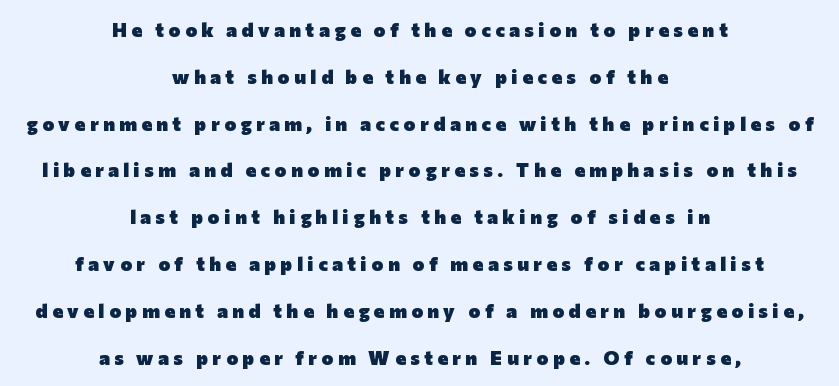
Q: Is the text bold? A: Yes.
Q: Is the text italic (slanted)? A: No, it is upright.
Q: Is the text underlined? A: No.
Q: How is the paragraph aligned? A: Centered.
Q: Is the spacing between letters normal or unusually wide? A: Unusually wide.
Q: Is the spacing between lines tight, normal or loose? A: Loose.
